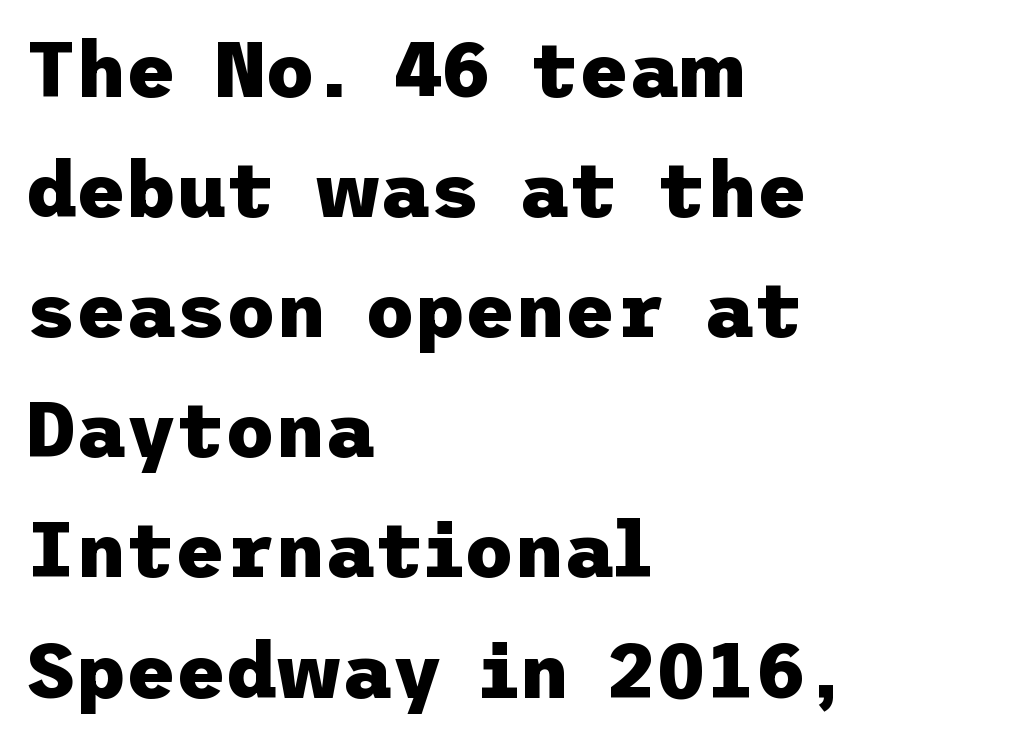
The font's upright variant was chosen for this text. Does the copy run flush right? No — it runs flush left. Underlining? Definitely not there. Here the glyphs are tracked normally, forming tight word shapes. How heavy is the stroke? Heavy — this is a bold. Are there feet on the stems? There aren't — it's a sans.
